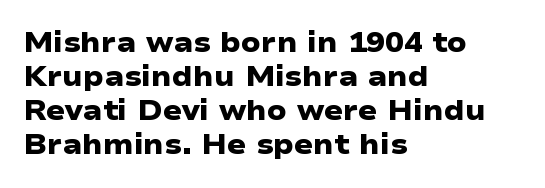
The image shows 28 px heavy, wide sans-serif type; set left-aligned, line spacing 1.22x, normal letter spacing, not underlined; low stroke contrast and a medium x-height.
